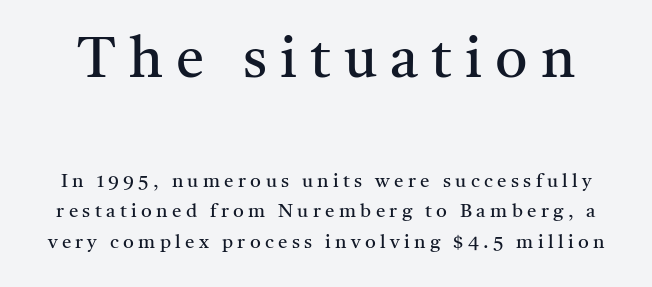
{"serif": "yes", "italic": "no", "bold": "no", "weight": "regular", "width": "normal", "stroke_contrast": "medium", "x_height": "medium", "monospaced": "no", "underline": "no", "line_spacing": "normal", "line_spacing_ratio": 1.63, "letter_spacing": "wide", "letter_spacing_em": 0.23, "larger_block": "first", "size_ratio": 3.0, "glyph_px": 57}
